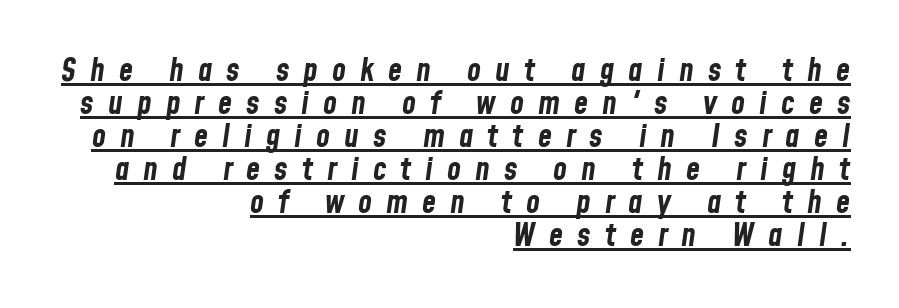
{"italic": "yes", "lean": "right", "slant_degrees": 8, "bold": "yes", "weight": "bold", "width": "condensed", "stroke_contrast": "low", "x_height": "medium", "monospaced": "no", "underline": "yes", "align": "right", "line_spacing": "tight", "line_spacing_ratio": 1.03, "letter_spacing": "wide", "letter_spacing_em": 0.44, "glyph_px": 32}
